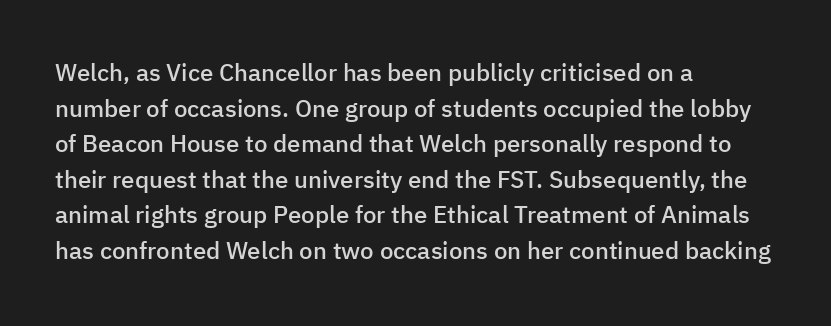
A semibold gives these letters moderate extra thickness, short of bold. Line spacing here is normal. Short note: letters normally spaced. Designer's note — italics off, roman on. A clean baseline with only descenders dipping below it. Line beginnings align vertically; line endings do not.
